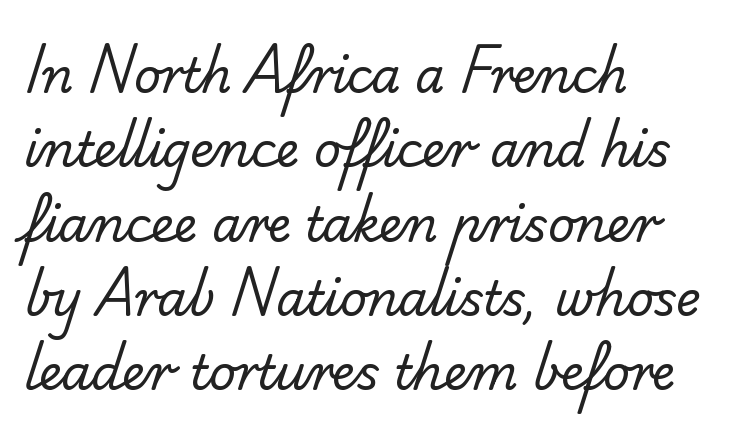
The image shows 47 px regular-weight sans-serif type; set left-aligned, normal line spacing (1.58x), normal letter spacing, not underlined; low stroke contrast and a small x-height.
